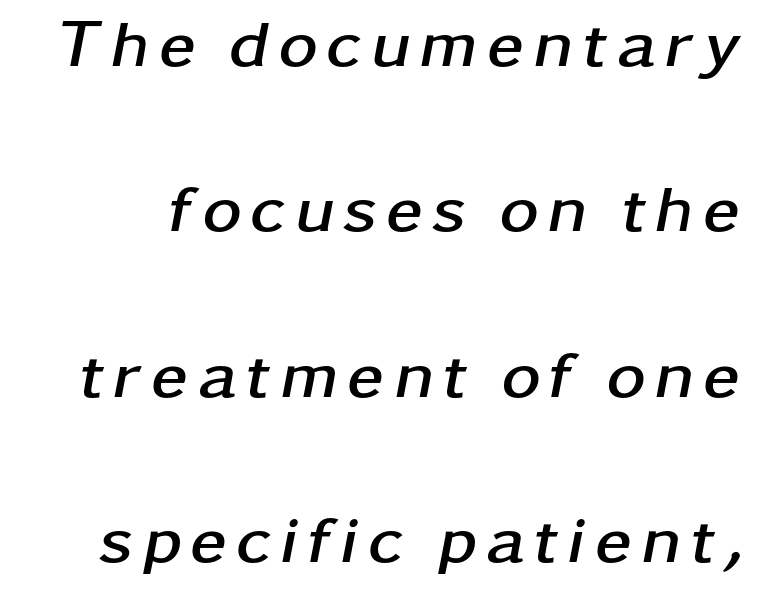
The image shows 67 px semibold, wide type, italic (leaning right); set loose line spacing (2.47x), not underlined; low stroke contrast and a medium x-height.
